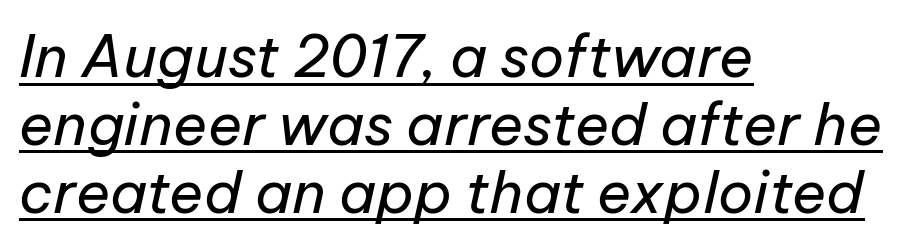
Q: Is the text bold? A: No.
Q: Is the text italic (slanted)? A: Yes, it leans right by about 12 degrees.
Q: Is the text underlined? A: Yes.
Q: How is the paragraph aligned? A: Left-aligned.
Q: Is the spacing between letters normal or unusually wide? A: Normal.
Q: Width (condensed, normal, or wide)? A: Normal.
Q: Stroke contrast? A: Low.
Q: x-height? A: Medium.
Q: Monospaced? A: No.
